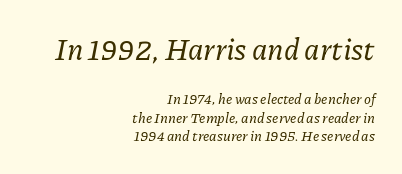
Q: Is the text italic (slanted)? A: Yes, it leans right by about 11 degrees.
Q: Is the typeface a serif or a sans-serif typeface? A: Serif.
Q: Is the text underlined? A: No.
Q: How is the paragraph aligned? A: Right-aligned.
Q: Is the spacing between letters normal or unusually wide? A: Normal.
Q: Is the spacing between lines tight, normal or loose? A: Normal.
Q: Which block of text is set in a larger size, the first (top) or the second (bottom)? A: The first (top) one.
Q: Width (condensed, normal, or wide)? A: Normal.
Q: Stroke contrast? A: Low.
Q: x-height? A: Medium.
Q: Monospaced? A: No.
